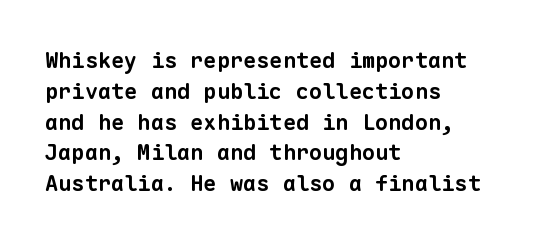
The image shows 22 px bold type; set left-aligned, normal line spacing (1.4x), normal letter spacing, not underlined.
